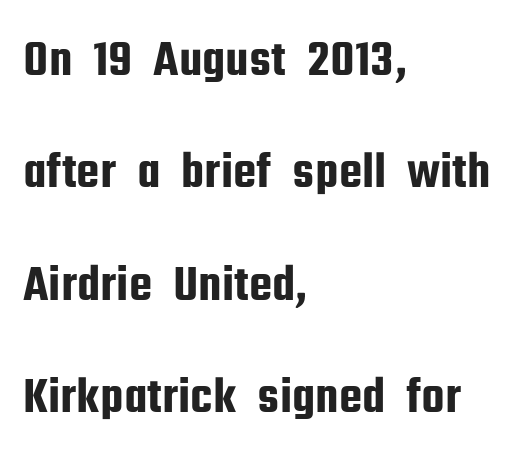
{"serif": "no", "italic": "no", "width": "condensed", "stroke_contrast": "low", "x_height": "medium", "monospaced": "no", "underline": "no", "align": "left", "line_spacing": "loose", "line_spacing_ratio": 2.16, "letter_spacing": "normal", "letter_spacing_em": 0.0, "glyph_px": 52}
